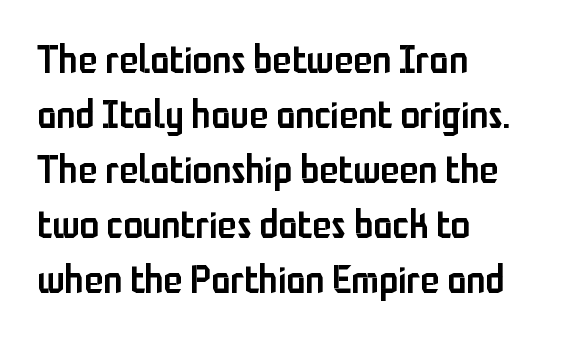
{"serif": "no", "italic": "no", "bold": "semi", "weight": "semibold", "width": "condensed", "stroke_contrast": "low", "x_height": "medium", "monospaced": "no", "underline": "no", "align": "left", "line_spacing": "normal", "line_spacing_ratio": 1.41, "letter_spacing": "normal", "letter_spacing_em": 0.0, "glyph_px": 39}
